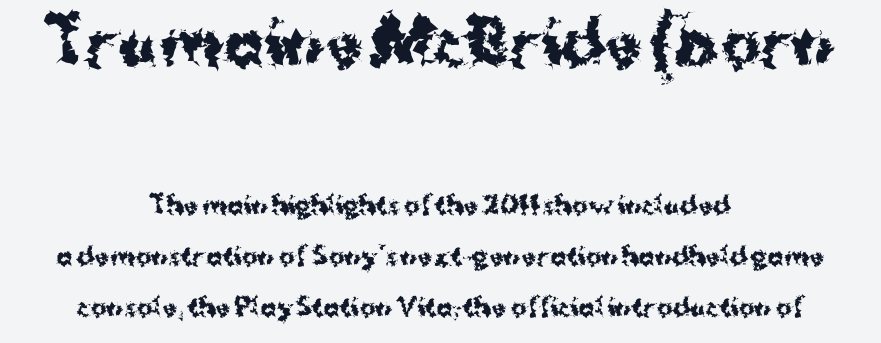
The image shows 60 px bold sans-serif type, upright; set centered, loose line spacing (2.13x), normal letter spacing, not underlined; the first (top) block is 2.5x larger; medium stroke contrast and a medium x-height.
